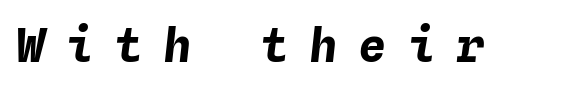
The image shows 47 px bold type, italic (leaning right), monospaced; set unusually wide letter spacing (+0.44 em), not underlined; low stroke contrast and a medium x-height.
